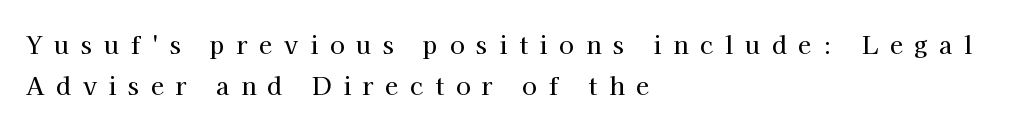
A clean baseline with only descenders dipping below it. Students, observe: this is what conventionally led text looks like. These lines are set flush left with a ragged right edge. Posture: straight, roman, zero tilt.
